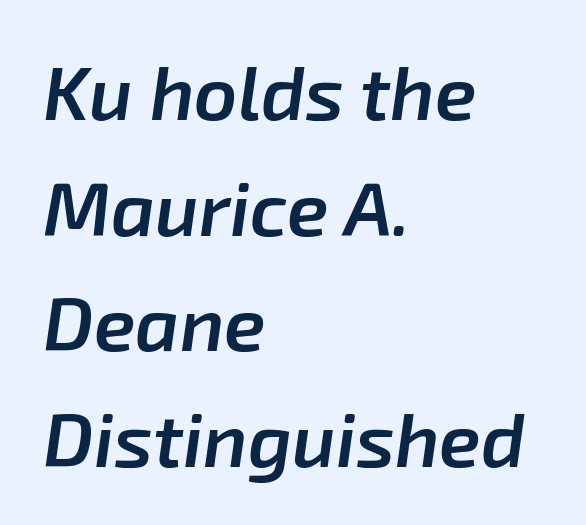
Q: Is the text bold? A: Semi-bold.
Q: Is the text italic (slanted)? A: Yes, it leans right by about 8 degrees.
Q: Is the text underlined? A: No.
Q: How is the paragraph aligned? A: Left-aligned.
Q: Is the spacing between letters normal or unusually wide? A: Normal.
Q: Is the spacing between lines tight, normal or loose? A: Normal.
Q: Width (condensed, normal, or wide)? A: Normal.
Q: Stroke contrast? A: Low.
Q: x-height? A: Medium.
Q: Monospaced? A: No.
